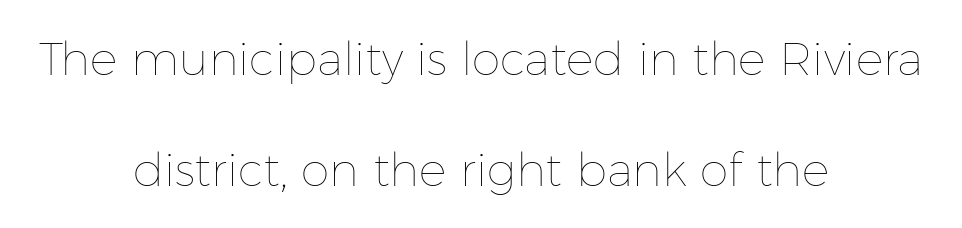
{"italic": "no", "bold": "no", "weight": "thin", "width": "normal", "stroke_contrast": "low", "x_height": "medium", "monospaced": "no", "underline": "no", "align": "center", "line_spacing": "loose", "line_spacing_ratio": 2.41, "letter_spacing": "normal", "letter_spacing_em": 0.0, "glyph_px": 46}
